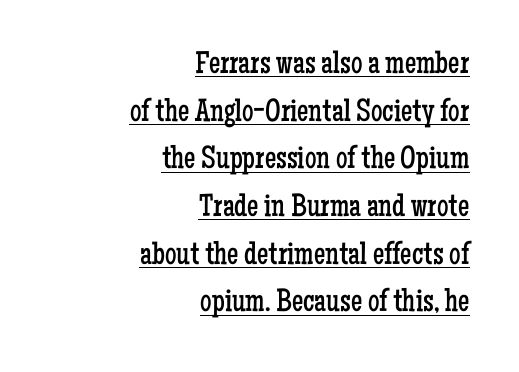
{"serif": "yes", "italic": "no", "bold": "no", "weight": "regular", "width": "condensed", "stroke_contrast": "low", "x_height": "medium", "monospaced": "no", "underline": "yes", "align": "right", "line_spacing": "normal", "line_spacing_ratio": 1.49, "letter_spacing": "normal", "letter_spacing_em": 0.0, "glyph_px": 32}
